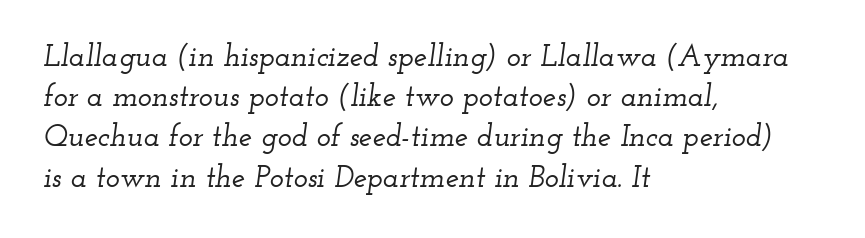
The image shows 30 px wide serif type, italic (leaning right); set left-aligned, normal line spacing (1.34x), normal letter spacing, not underlined; low stroke contrast and a small x-height.
